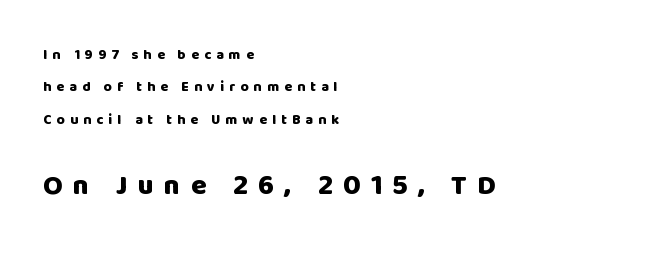
The image shows 28 px heavy sans-serif type, upright; set left-aligned, loose line spacing (2.32x), unusually wide letter spacing (+0.37 em), not underlined; the second (bottom) block is 2.0x larger; low stroke contrast and a large x-height.
